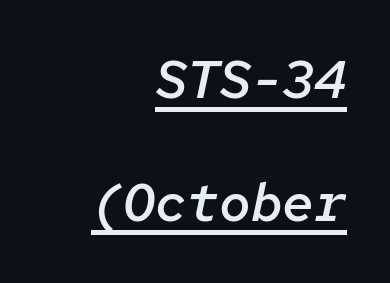
Notice the strokes are somewhat thickened but not fully heavy: this is a semibold. Compared with ordinary roman type, these characters are visibly tilted. Notice how the passage keeps a crisp vertical edge on the right only. Underlining? Definitely there. The passage shown is typed in a monospace face where columns stay perfectly aligned.
